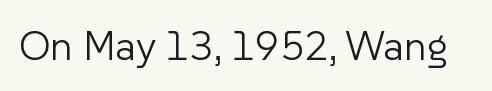
Q: Is the text bold? A: No.
Q: Is the text italic (slanted)? A: No, it is upright.
Q: Is the typeface a serif or a sans-serif typeface? A: Sans-serif.
Q: Is the text underlined? A: No.
Q: Is the spacing between letters normal or unusually wide? A: Normal.
Q: Width (condensed, normal, or wide)? A: Normal.
Q: Stroke contrast? A: Low.
Q: x-height? A: Medium.
Q: Monospaced? A: No.
